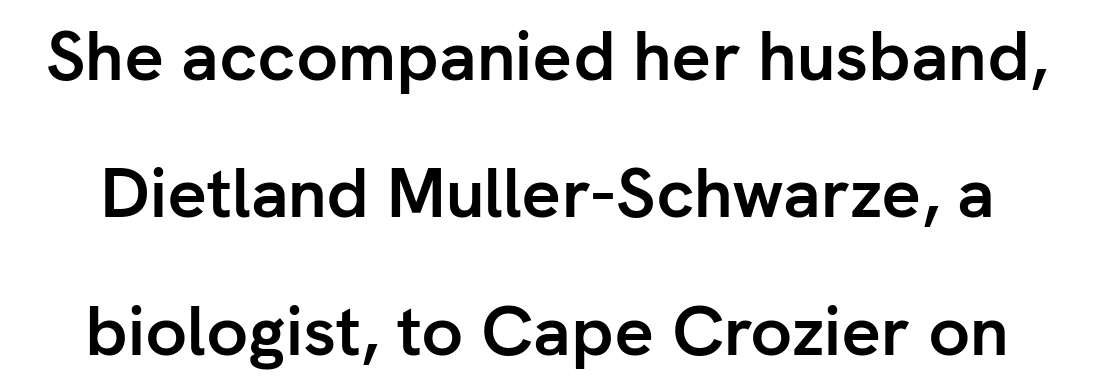
Summary of weight: heavy, a full bold. What's the leading like? Stretched, with rows far apart. Proportional: the letters do not fall into vertical columns. The letters stand upright; this is a roman face. The passage shown is not underscored anywhere. A sans-serif font was chosen for this passage.
